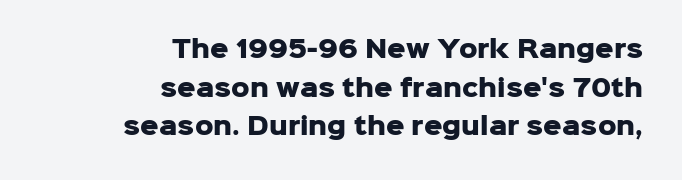
{"italic": "no", "bold": "yes", "underline": "no", "align": "right", "line_spacing": "normal", "line_spacing_ratio": 1.68, "letter_spacing": "normal", "letter_spacing_em": 0.0, "glyph_px": 23}
